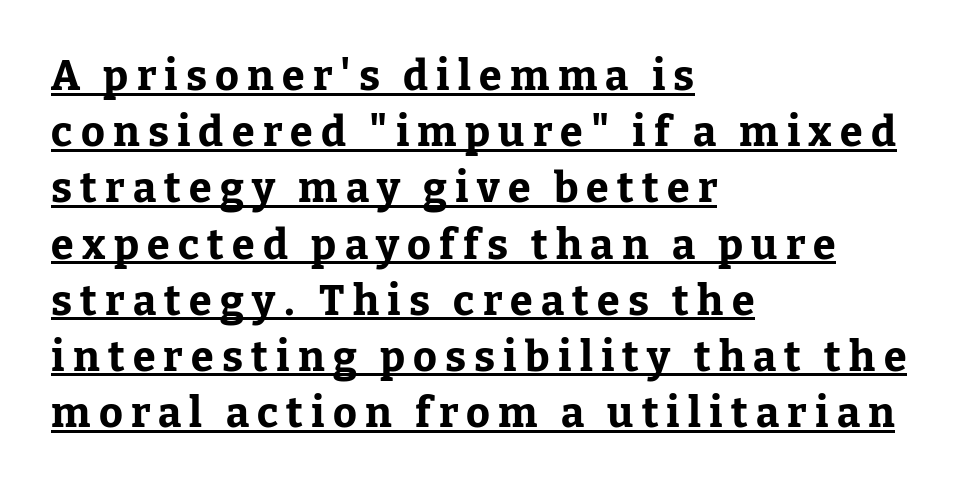
Each letter keeps its own natural width here, so spacing adapts to shape. Note: serifs present on the glyphs. Caption: lettering with a line underneath. Typeset ragged right — the left edge is the straight one. The passage shown has open, widely tracked lettering throughout. Rows of type keep a routine distance in the vertical direction.
